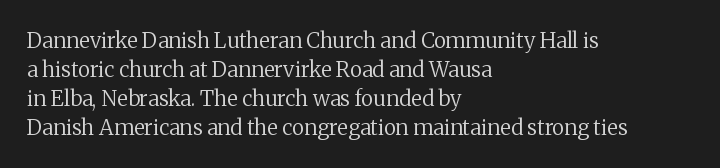
{"italic": "no", "bold": "no", "underline": "no", "align": "left", "line_spacing": "normal", "line_spacing_ratio": 1.38, "letter_spacing": "normal", "letter_spacing_em": 0.0, "glyph_px": 21}
